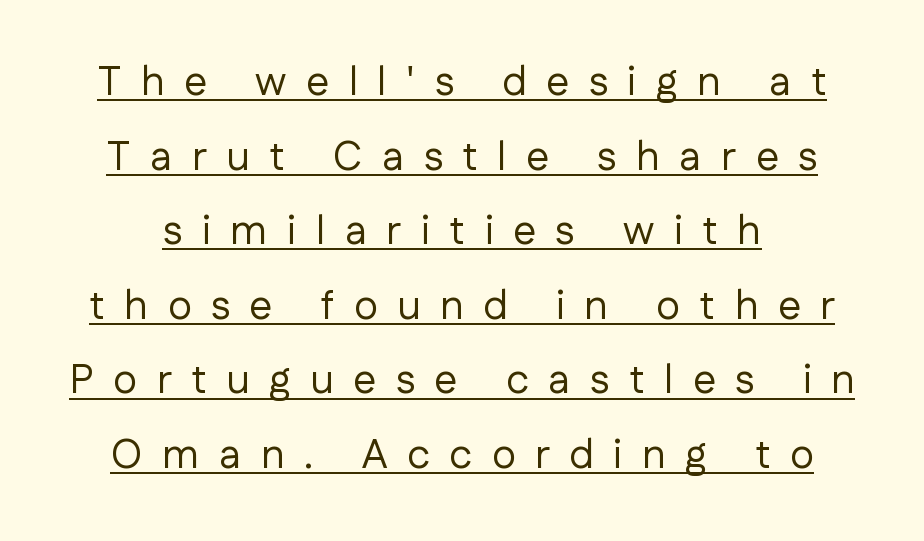
A baseline rule has been typeset under these characters. The type sits square on the baseline with zero lean. Substantial extra tracking has been applied to these lines. The letters advance in unequal steps, a hallmark of proportional type. The typeface has the unassuming heft of standard copy or less.
